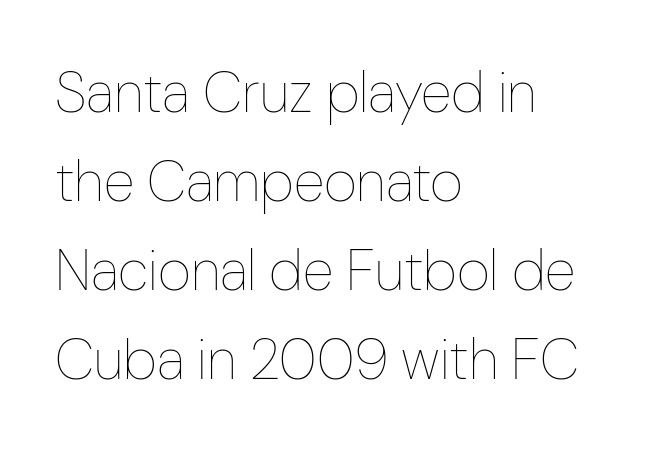
Q: Is the text bold? A: No.
Q: Is the text italic (slanted)? A: No, it is upright.
Q: Is the text underlined? A: No.
Q: How is the paragraph aligned? A: Left-aligned.
Q: Is the spacing between letters normal or unusually wide? A: Normal.
Q: Is the spacing between lines tight, normal or loose? A: Normal.
Q: Width (condensed, normal, or wide)? A: Condensed.
Q: Stroke contrast? A: Low.
Q: x-height? A: Medium.
Q: Monospaced? A: No.
